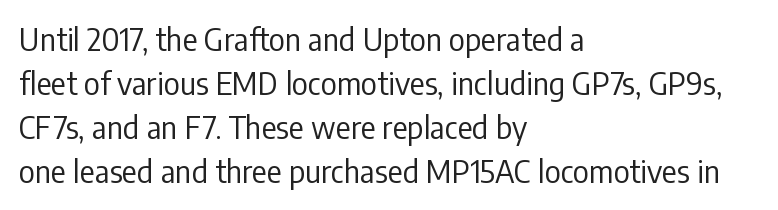
{"serif": "no", "italic": "no", "bold": "no", "weight": "regular", "width": "condensed", "stroke_contrast": "low", "x_height": "medium", "monospaced": "no", "underline": "no", "align": "left", "line_spacing": "normal", "line_spacing_ratio": 1.42, "letter_spacing": "normal", "letter_spacing_em": 0.0, "glyph_px": 31}
